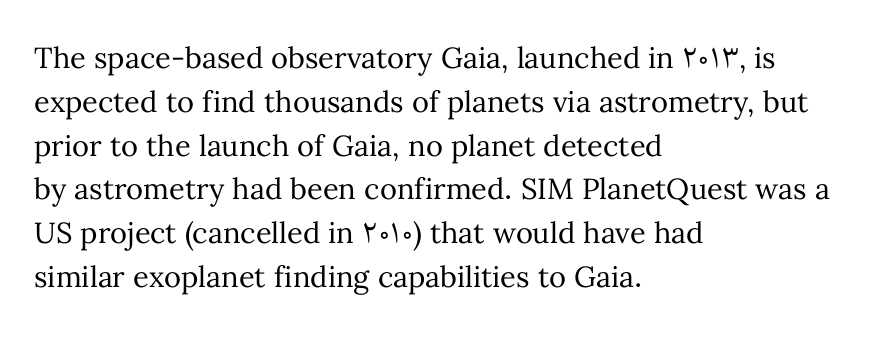
These lines were composed using upright roman letters. Leftover space on each line is placed entirely after the last word. Underlining? Definitely not there. The passage shown stacks its lines at a standard gap. Here the designer chose a conventional face with non-uniform glyph widths.
